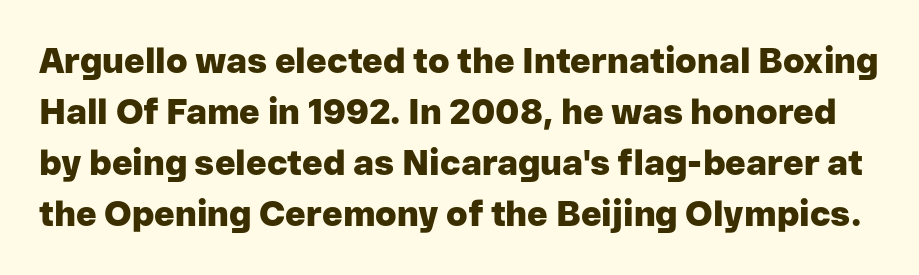
The image shows 35 px heavy sans-serif type, upright; set normal line spacing (1.46x), normal letter spacing, not underlined; low stroke contrast and a medium x-height.
